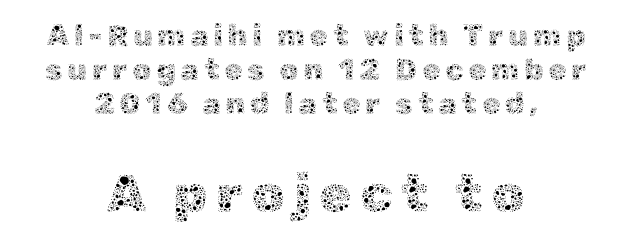
The image shows 53 px thin type, upright; set centered, tight line spacing (1.14x), not underlined; the second (bottom) block is 1.77x larger; a medium x-height.
